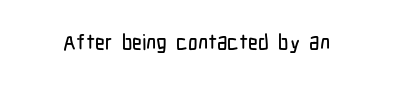
The image shows 21 px text type, upright; set normal letter spacing, not underlined.
